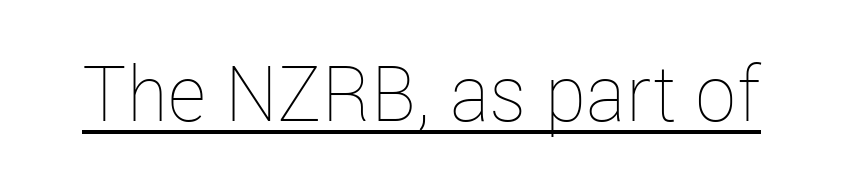
Q: Is the text bold? A: No.
Q: Is the text italic (slanted)? A: No, it is upright.
Q: Is the text underlined? A: Yes.
Q: Is the spacing between letters normal or unusually wide? A: Normal.
Q: Width (condensed, normal, or wide)? A: Condensed.
Q: Stroke contrast? A: Low.
Q: x-height? A: Medium.
Q: Monospaced? A: No.
